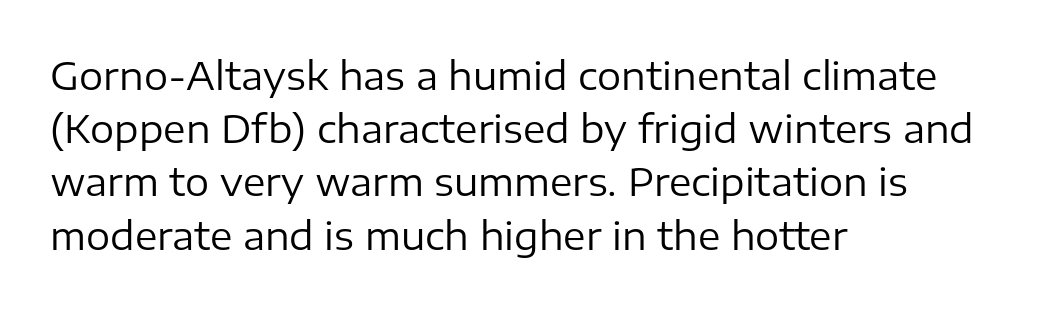
The image shows 38 px regular-weight sans-serif type, upright; set left-aligned, normal line spacing (1.4x), normal letter spacing, not underlined; low stroke contrast and a medium x-height.
